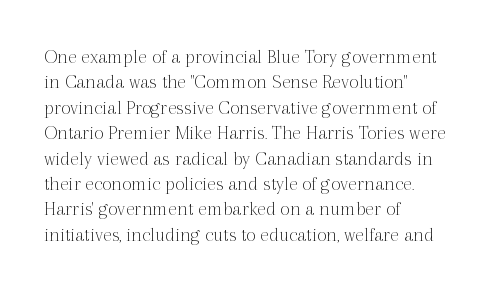
{"italic": "no", "bold": "no", "underline": "no", "align": "left", "line_spacing_ratio": 1.21, "letter_spacing": "normal", "letter_spacing_em": 0.0, "glyph_px": 21}
